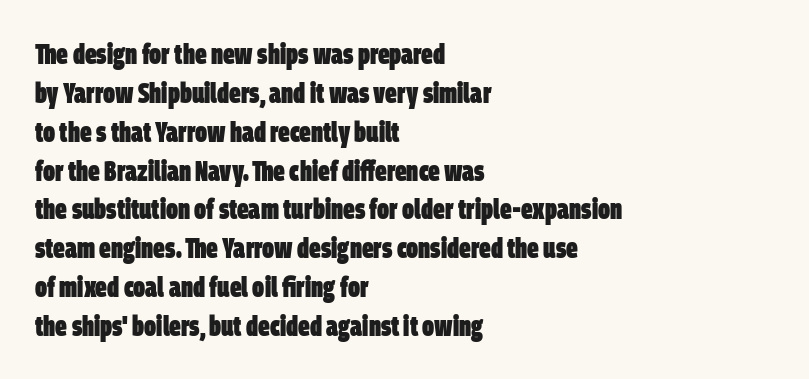
The image shows 29 px heavy, condensed sans-serif type; set left-aligned, normal line spacing (1.34x), normal letter spacing, not underlined; low stroke contrast and a large x-height.
